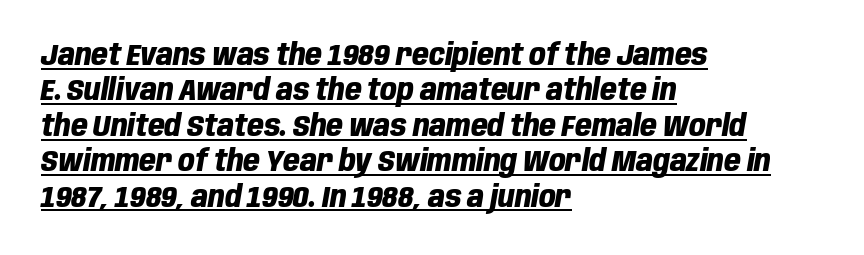
The typesetter has applied underlining to the passage shown. Notice how thick the strokes are: this is what a full bold looks like. Yep, that's italic — everything's leaning. The rendering anchors every line to the left-hand side. Short note: letters normally spaced.
